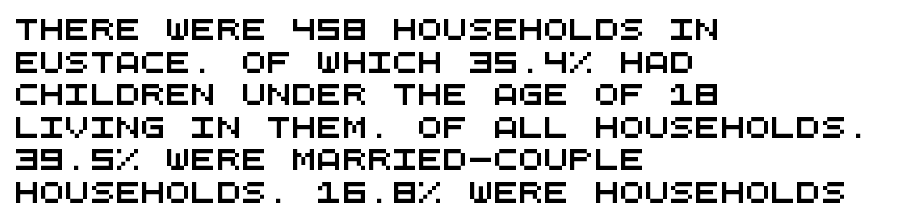
The image shows 21 px text type; set left-aligned, normal line spacing (1.55x), normal letter spacing, not underlined.
